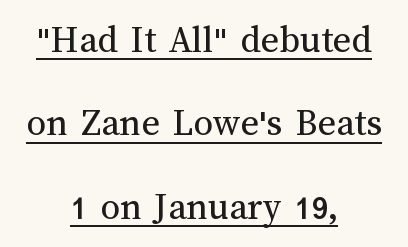
Decoration check: the copy is underlined. Unlike italic type, these characters show no tilt at all. These lines keep a tight, regular rhythm from letter to letter. Each new line begins a long way beneath the previous one. Neither beginnings nor endings align; midpoints do. The rendering uses natural spacing where letterforms have individual widths.
